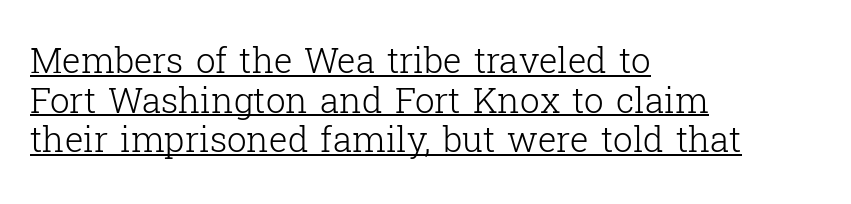
Q: Is the text bold? A: No.
Q: Is the text italic (slanted)? A: No, it is upright.
Q: Is the typeface a serif or a sans-serif typeface? A: Serif.
Q: Is the text underlined? A: Yes.
Q: How is the paragraph aligned? A: Left-aligned.
Q: Is the spacing between letters normal or unusually wide? A: Normal.
Q: Is the spacing between lines tight, normal or loose? A: Tight.
Q: Width (condensed, normal, or wide)? A: Normal.
Q: Stroke contrast? A: Low.
Q: x-height? A: Medium.
Q: Monospaced? A: No.
